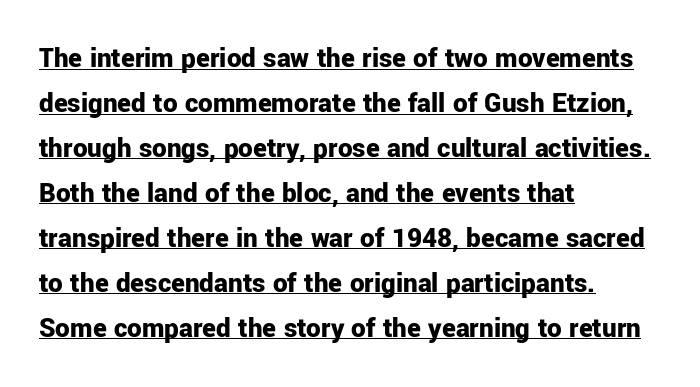
The image shows 29 px bold sans-serif type, upright; set left-aligned, normal line spacing (1.55x), normal letter spacing, underlined; low stroke contrast and a medium x-height.
